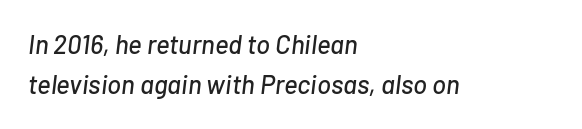
Q: Is the text italic (slanted)? A: Yes, it leans right by about 7 degrees.
Q: Is the text underlined? A: No.
Q: How is the paragraph aligned? A: Left-aligned.
Q: Is the spacing between letters normal or unusually wide? A: Normal.
Q: Is the spacing between lines tight, normal or loose? A: Normal.
